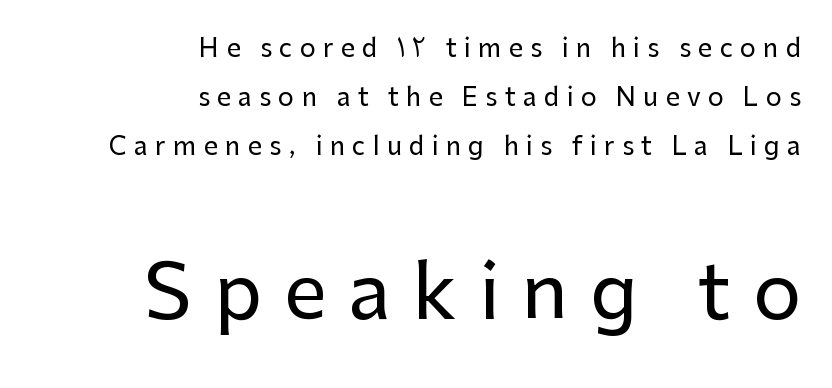
{"serif": "no", "italic": "no", "width": "normal", "stroke_contrast": "low", "x_height": "medium", "monospaced": "no", "underline": "no", "align": "right", "line_spacing": "loose", "line_spacing_ratio": 1.97, "letter_spacing": "wide", "letter_spacing_em": 0.29, "larger_block": "second", "size_ratio": 3.04, "glyph_px": 76}
